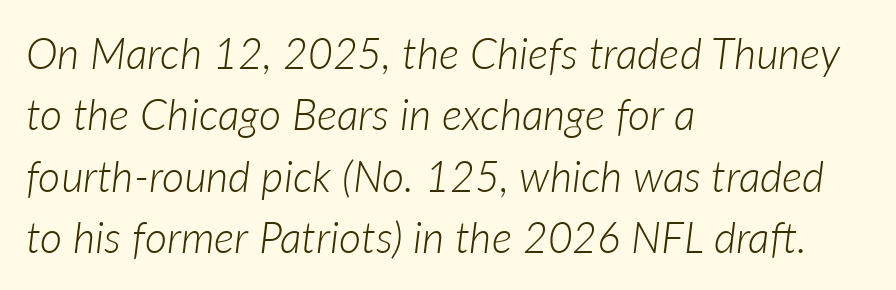
Q: Is the text bold? A: No.
Q: Is the text italic (slanted)? A: Yes, it leans right by about 7 degrees.
Q: Is the text underlined? A: No.
Q: How is the paragraph aligned? A: Left-aligned.
Q: Is the spacing between letters normal or unusually wide? A: Normal.
Q: Is the spacing between lines tight, normal or loose? A: Normal.
Q: Width (condensed, normal, or wide)? A: Normal.
Q: Stroke contrast? A: Low.
Q: x-height? A: Medium.
Q: Monospaced? A: No.
